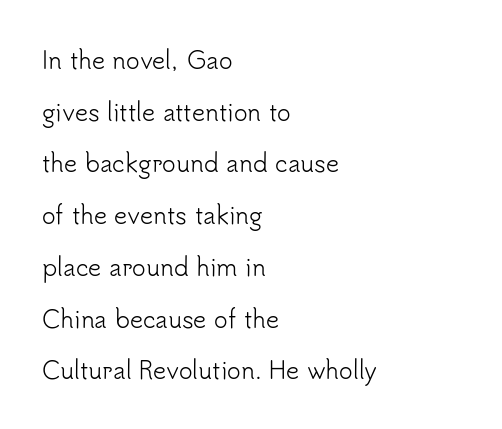
The image shows 23 px text type, upright; set left-aligned, loose line spacing (2.25x), normal letter spacing, not underlined.
